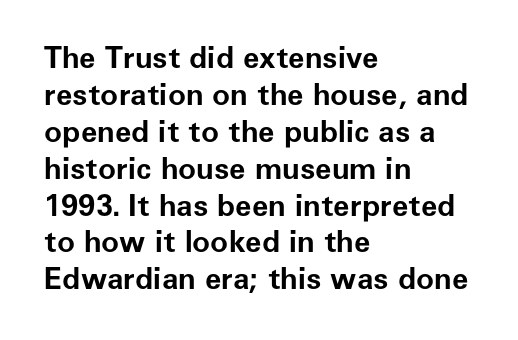
{"serif": "no", "italic": "no", "bold": "yes", "weight": "bold", "width": "normal", "stroke_contrast": "low", "x_height": "medium", "monospaced": "no", "underline": "no", "align": "left", "line_spacing_ratio": 1.23, "letter_spacing": "normal", "letter_spacing_em": 0.0, "glyph_px": 30}
